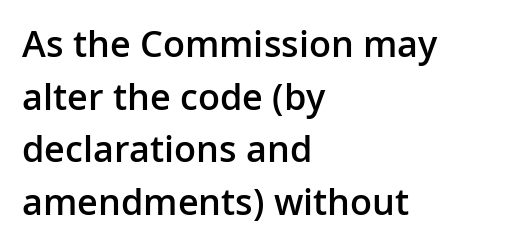
How heavy is the stroke? Medium-heavy — a semibold, shy of bold. Does the leading feel generous? No, just average. In CSS terms this would be text-align: left. The string is rendered with underlining switched off. Each letter keeps its own natural width here, so spacing adapts to shape.
